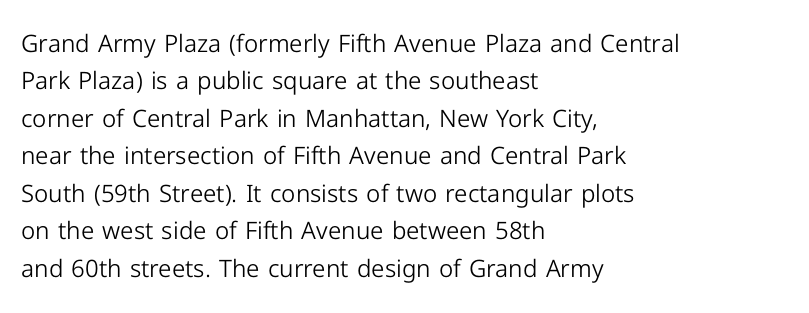
Q: Is the text bold? A: No.
Q: Is the text italic (slanted)? A: No, it is upright.
Q: Is the text underlined? A: No.
Q: How is the paragraph aligned? A: Left-aligned.
Q: Is the spacing between letters normal or unusually wide? A: Normal.
Q: Is the spacing between lines tight, normal or loose? A: Normal.
